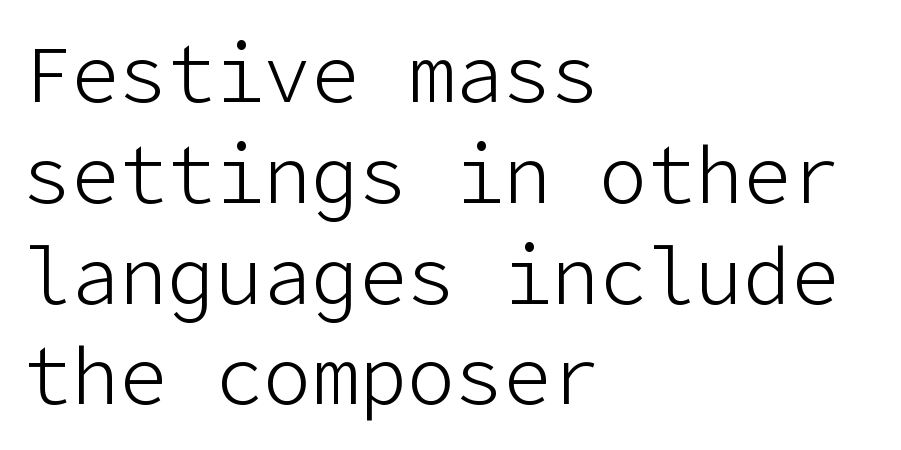
The image shows 80 px light sans-serif type, upright; set left-aligned, normal line spacing (1.26x), normal letter spacing, not underlined; low stroke contrast and a medium x-height.
